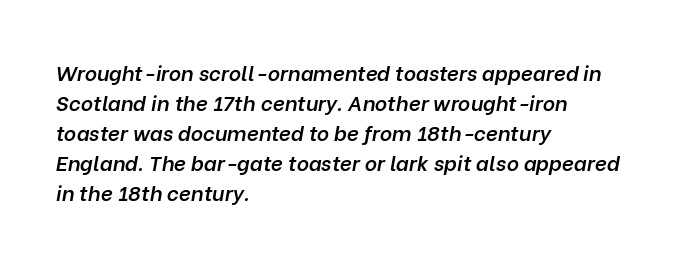
The image shows 21 px text type, italic (leaning right); set left-aligned, normal line spacing (1.43x), normal letter spacing, not underlined.
